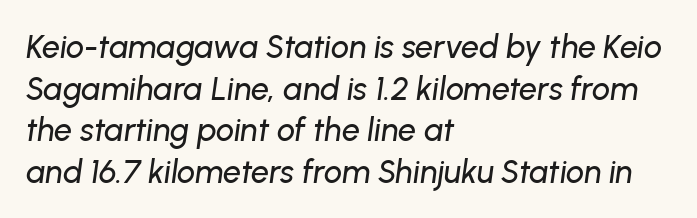
The image shows 32 px text type, italic (leaning right); set left-aligned, normal line spacing (1.3x), normal letter spacing, not underlined; low stroke contrast and a medium x-height.
